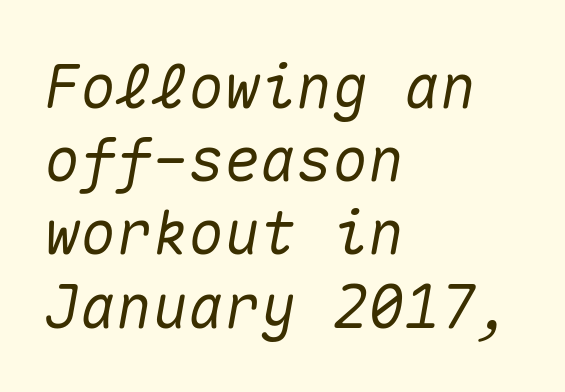
Here the glyphs are tracked normally, forming tight word shapes. Here the designer chose a console-style face with uniform glyph widths. Type without underlining. Horizontal alignment here is leftward, the default for most running prose.
